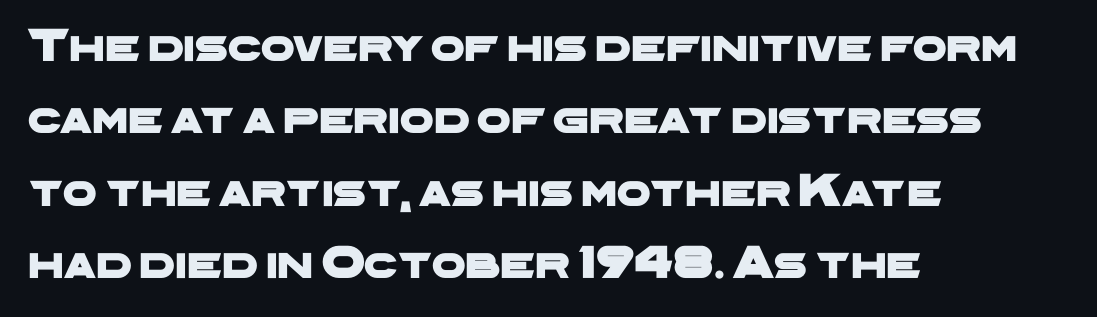
Serifs: no, the terminals of the letterforms are clean. The rendering uses natural spacing where letterforms have individual widths. Lines of text with bare space underneath. Normally led — the rows are evenly, conventionally spaced. Is the block centered? No — it sits flush against the left margin.
